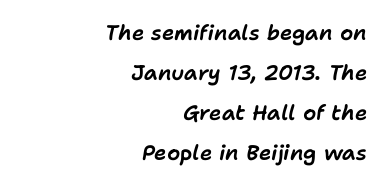
The image shows 21 px text type, italic (leaning right); set right-aligned, loose line spacing (1.9x), normal letter spacing, not underlined.
